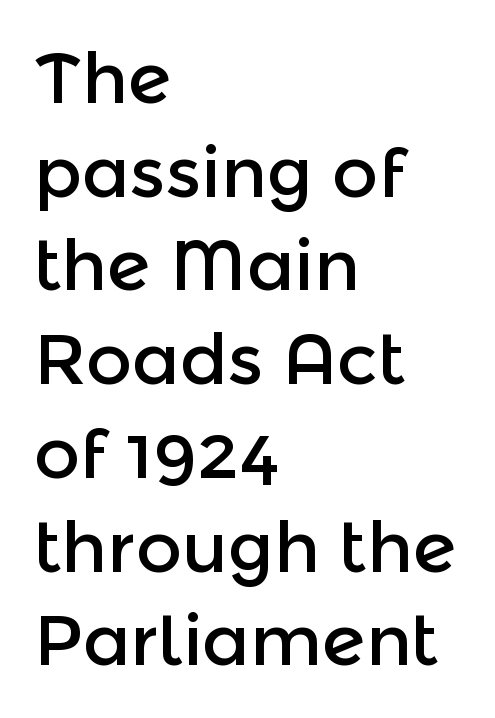
{"serif": "no", "italic": "no", "width": "normal", "x_height": "medium", "monospaced": "no", "underline": "no", "align": "left", "line_spacing": "normal", "line_spacing_ratio": 1.32, "letter_spacing": "normal", "letter_spacing_em": 0.0, "glyph_px": 71}
